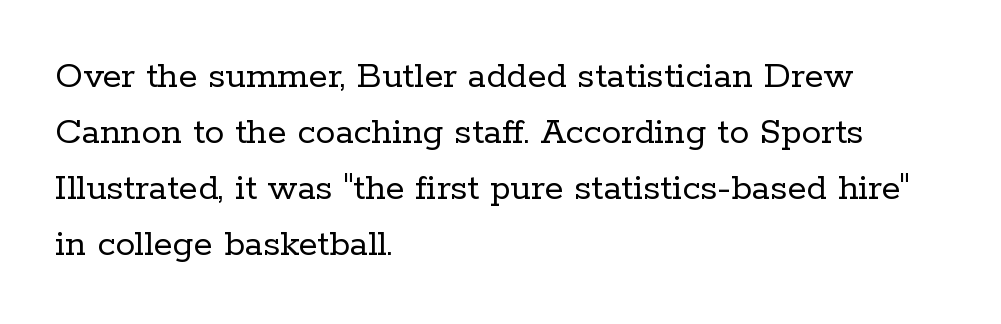
The image shows 39 px regular-weight serif type, upright; set left-aligned, normal line spacing (1.44x), normal letter spacing, not underlined; low stroke contrast and a medium x-height.
